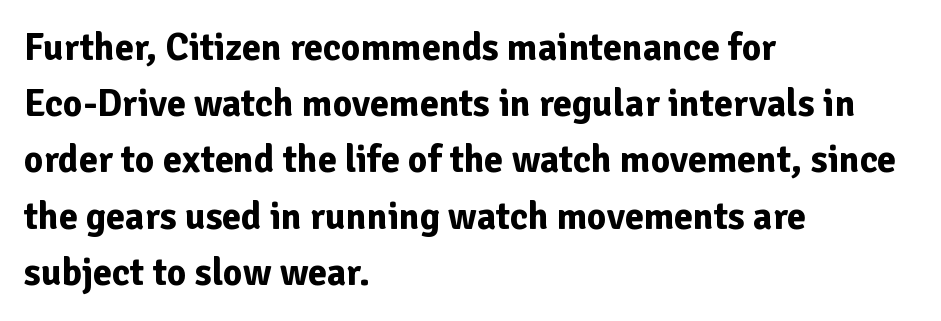
Q: Is the text bold? A: Yes.
Q: Is the text italic (slanted)? A: No, it is upright.
Q: Is the typeface a serif or a sans-serif typeface? A: Sans-serif.
Q: Is the text underlined? A: No.
Q: How is the paragraph aligned? A: Left-aligned.
Q: Is the spacing between letters normal or unusually wide? A: Normal.
Q: Is the spacing between lines tight, normal or loose? A: Normal.
Q: Width (condensed, normal, or wide)? A: Normal.
Q: Stroke contrast? A: Low.
Q: x-height? A: Medium.
Q: Monospaced? A: No.
